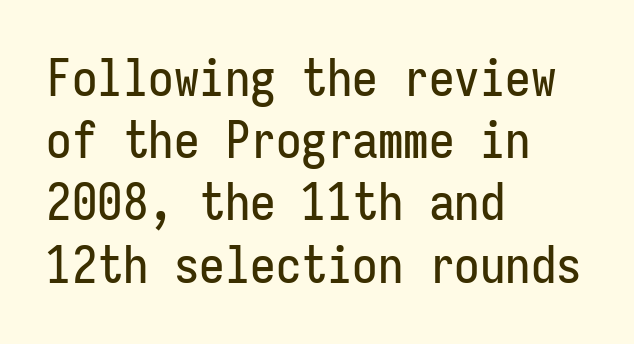
The image shows 51 px condensed sans-serif type, upright, monospaced; set left-aligned, line spacing 1.22x, normal letter spacing, not underlined; low stroke contrast and a medium x-height.
